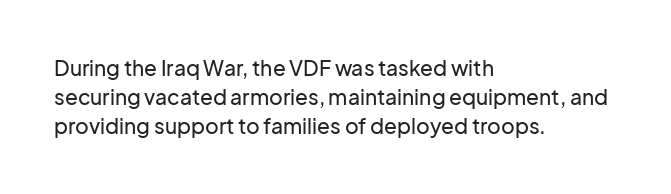
{"italic": "no", "underline": "no", "align": "left", "line_spacing": "normal", "line_spacing_ratio": 1.39, "letter_spacing": "normal", "letter_spacing_em": 0.0, "glyph_px": 21}
